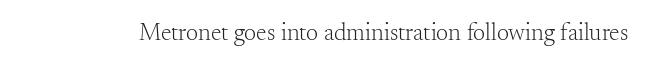
Only glyphs here, with clear space below each row. Notice how the stems are strictly vertical — no italics here. Between one letter and the next there's only the usual sliver of space. Is this a heavy cut? Hardly; it is regular or lighter.
